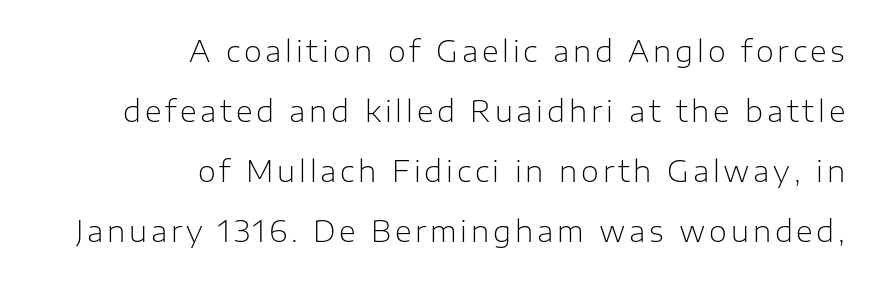
{"serif": "no", "italic": "no", "bold": "no", "weight": "light", "width": "normal", "stroke_contrast": "low", "x_height": "medium", "monospaced": "no", "underline": "no", "align": "right", "line_spacing": "loose", "line_spacing_ratio": 2.07, "glyph_px": 29}
